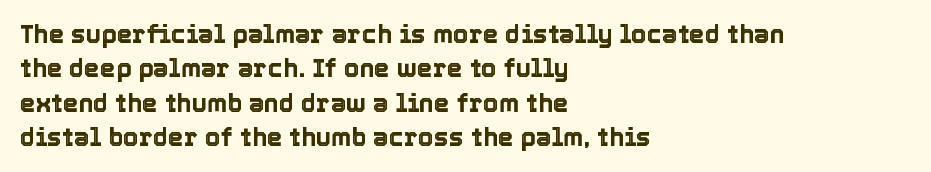
Style check: upright. All the whitespace from short lines collects on the right. Rule under the text: the space is simply empty. Leading matches the norm, producing a regular column.
